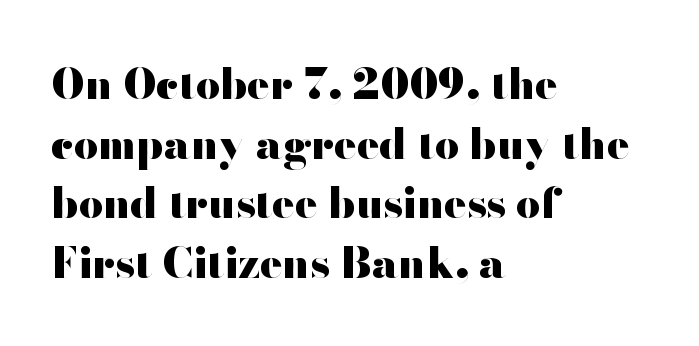
Q: Is the text bold? A: Yes.
Q: Is the text italic (slanted)? A: No, it is upright.
Q: Is the typeface a serif or a sans-serif typeface? A: Sans-serif.
Q: Is the text underlined? A: No.
Q: How is the paragraph aligned? A: Left-aligned.
Q: Is the spacing between letters normal or unusually wide? A: Normal.
Q: Is the spacing between lines tight, normal or loose? A: Normal.
Q: Width (condensed, normal, or wide)? A: Wide.
Q: Stroke contrast? A: High.
Q: x-height? A: Small.
Q: Monospaced? A: No.
